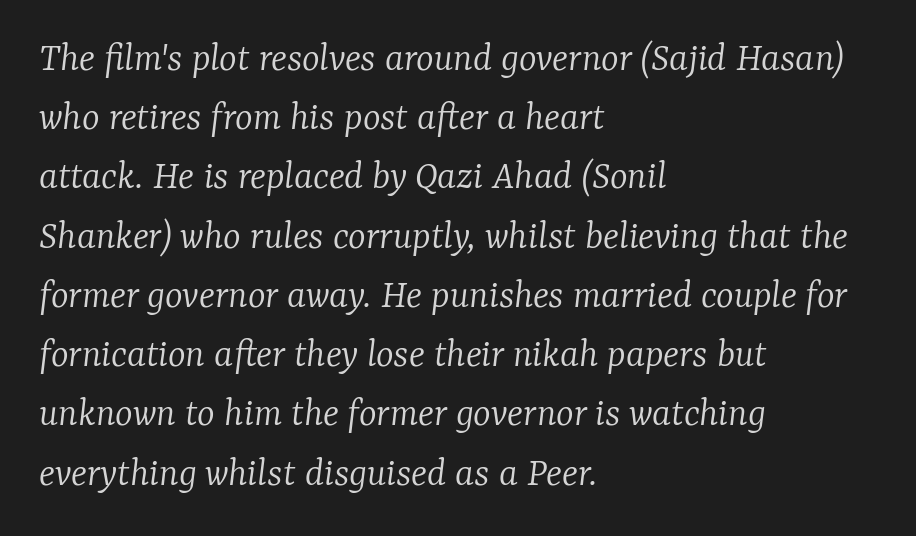
Rendered with sloped, italic letterforms. Letters have the restrained weight of plain body copy at most. Just letters on the line, the space beneath them empty. Typographically, this falls in the serif category. No extra tracking has been applied to these lines. One glance says typical: line gaps are just what's usual.
